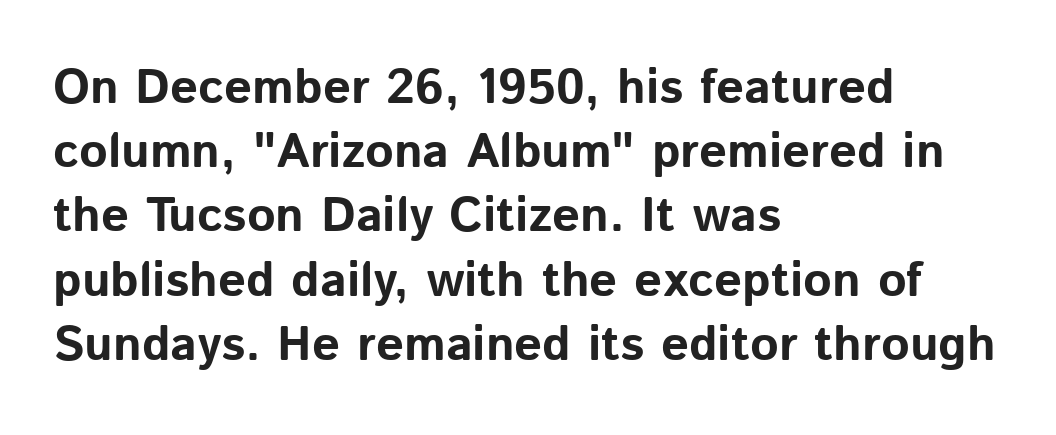
The letters are bold, with thick, heavy strokes. All the whitespace from short lines collects on the right. The font's upright variant was chosen for this text. The zone under the glyphs is completely vacant.
